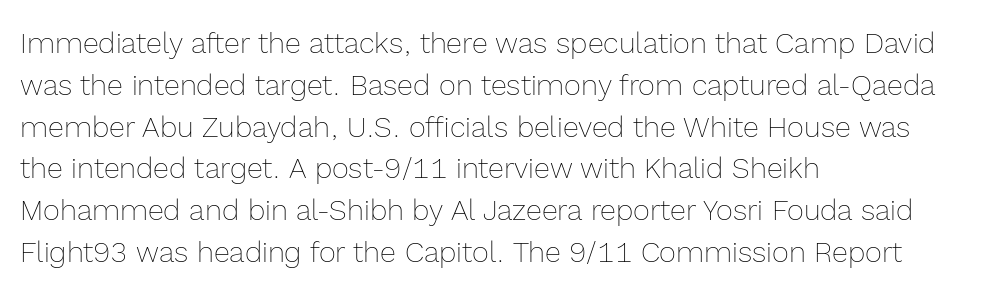
If you drew a ruler down the left edge, every line would touch it. The rendering uses natural spacing where letterforms have individual widths. No extra ink here — the face is not bold. Horizontal bands of white between lines are of average thickness.
